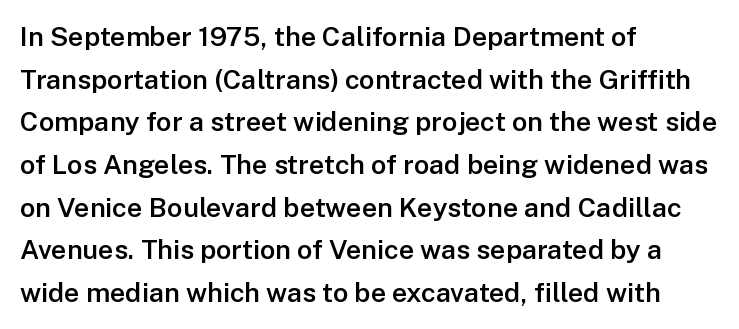
Q: Is the text bold? A: Semi-bold.
Q: Is the text italic (slanted)? A: No, it is upright.
Q: Is the text underlined? A: No.
Q: How is the paragraph aligned? A: Left-aligned.
Q: Is the spacing between letters normal or unusually wide? A: Normal.
Q: Is the spacing between lines tight, normal or loose? A: Normal.
